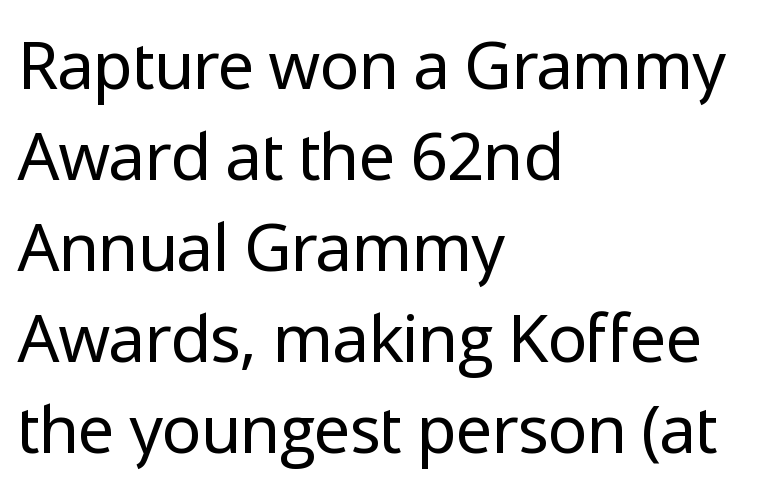
Q: Is the text bold? A: No.
Q: Is the text italic (slanted)? A: No, it is upright.
Q: Is the typeface a serif or a sans-serif typeface? A: Sans-serif.
Q: Is the text underlined? A: No.
Q: How is the paragraph aligned? A: Left-aligned.
Q: Is the spacing between letters normal or unusually wide? A: Normal.
Q: Is the spacing between lines tight, normal or loose? A: Normal.
Q: Width (condensed, normal, or wide)? A: Normal.
Q: Stroke contrast? A: Low.
Q: x-height? A: Medium.
Q: Monospaced? A: No.
